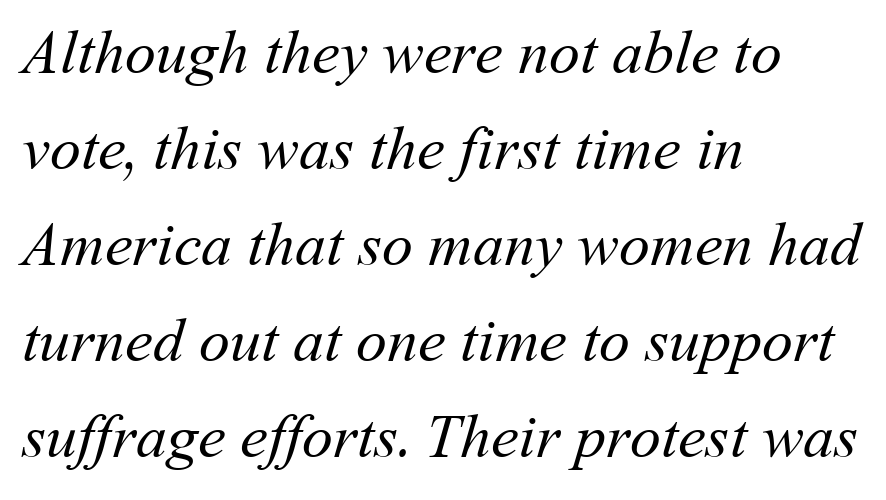
{"bold": "no", "weight": "regular", "width": "normal", "stroke_contrast": "medium", "x_height": "medium", "monospaced": "no", "underline": "no", "align": "left", "line_spacing": "normal", "line_spacing_ratio": 1.55, "letter_spacing": "normal", "letter_spacing_em": 0.0, "glyph_px": 62}
